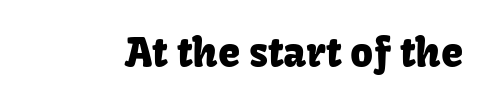
{"serif": "no", "italic": "no", "width": "normal", "stroke_contrast": "low", "x_height": "medium", "monospaced": "no", "underline": "no", "letter_spacing": "normal", "letter_spacing_em": 0.0, "glyph_px": 40}
